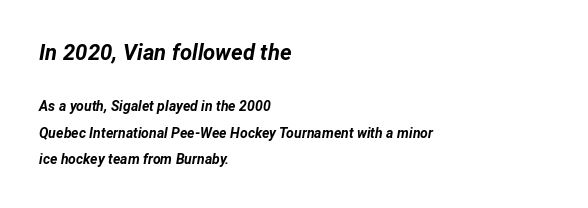
The image shows 22 px bold type, italic (leaning right); set left-aligned, line spacing 1.89x, normal letter spacing, not underlined; the first (top) block is 1.57x larger.
